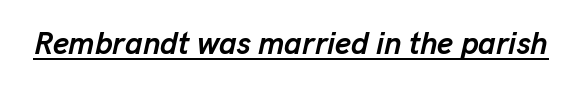
Q: Is the text bold? A: Yes.
Q: Is the text italic (slanted)? A: Yes, it leans right by about 13 degrees.
Q: Is the text underlined? A: Yes.
Q: Is the spacing between letters normal or unusually wide? A: Normal.
Q: Width (condensed, normal, or wide)? A: Normal.
Q: Stroke contrast? A: Low.
Q: x-height? A: Medium.
Q: Monospaced? A: No.
